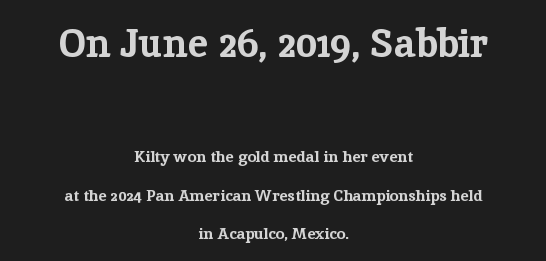
Q: Is the text bold? A: Yes.
Q: Is the text italic (slanted)? A: No, it is upright.
Q: Is the typeface a serif or a sans-serif typeface? A: Serif.
Q: Is the text underlined? A: No.
Q: How is the paragraph aligned? A: Centered.
Q: Is the spacing between letters normal or unusually wide? A: Normal.
Q: Is the spacing between lines tight, normal or loose? A: Loose.
Q: Which block of text is set in a larger size, the first (top) or the second (bottom)? A: The first (top) one.
Q: Width (condensed, normal, or wide)? A: Normal.
Q: Stroke contrast? A: Low.
Q: x-height? A: Medium.
Q: Monospaced? A: No.
